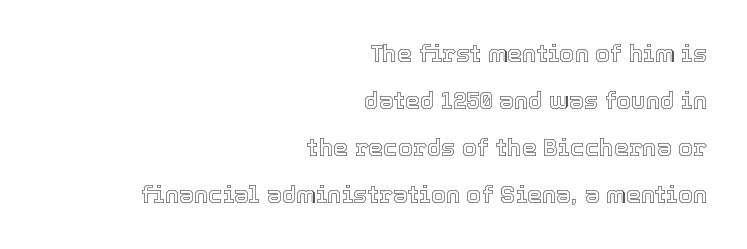
{"italic": "no", "underline": "no", "align": "right", "line_spacing": "loose", "line_spacing_ratio": 1.96, "letter_spacing": "normal", "letter_spacing_em": 0.0, "glyph_px": 24}
